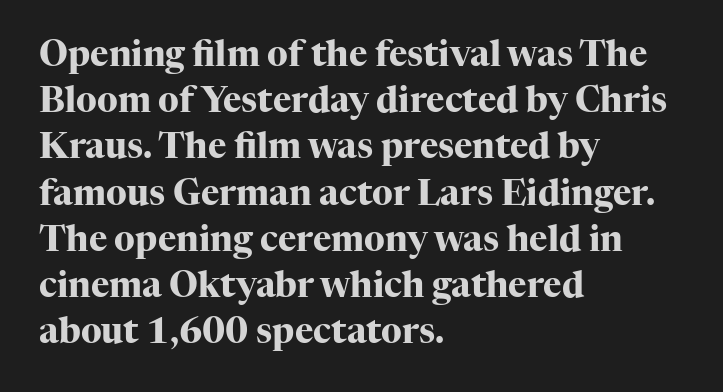
The image shows 35 px heavy serif type, upright; set left-aligned, normal line spacing (1.32x), normal letter spacing, not underlined; high stroke contrast and a medium x-height.
